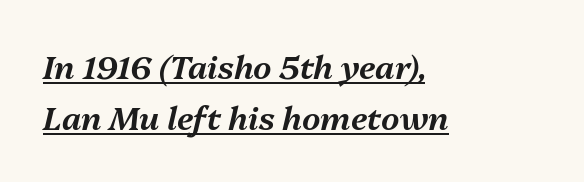
The image shows 32 px text type, italic (leaning right); set left-aligned, normal line spacing (1.59x), normal letter spacing, underlined; medium stroke contrast and a medium x-height.
